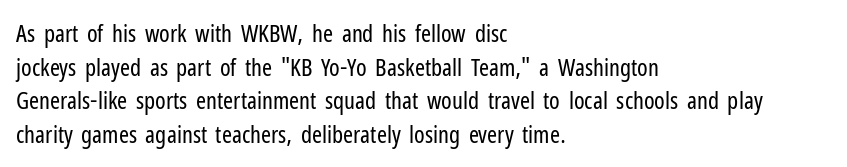
{"italic": "no", "bold": "no", "underline": "no", "align": "left", "line_spacing": "normal", "line_spacing_ratio": 1.4, "letter_spacing": "normal", "letter_spacing_em": 0.0, "glyph_px": 24}
